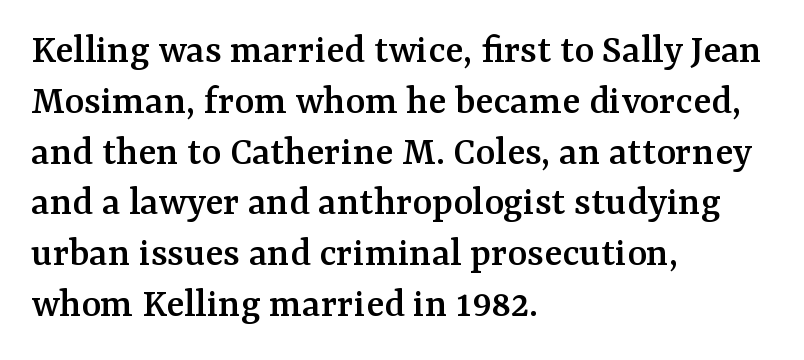
Check under the words: just untouched page. This is the regular roman posture of the typeface. A classic flush-left, rag-right setting is used for this passage. Is this a fixed-width face? No — the glyphs have proportional, varying widths. Little horizontal feet cap the strokes, marking this as serif type.
